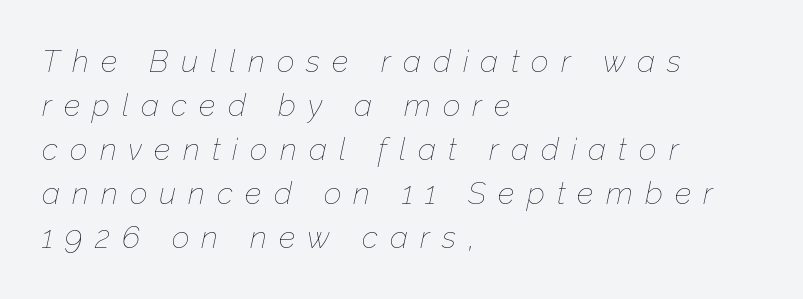
Q: Is the text bold? A: No.
Q: Is the text italic (slanted)? A: Yes, it leans right by about 12 degrees.
Q: Is the text underlined? A: No.
Q: How is the paragraph aligned? A: Left-aligned.
Q: Is the spacing between letters normal or unusually wide? A: Unusually wide.
Q: Is the spacing between lines tight, normal or loose? A: Normal.
Q: Width (condensed, normal, or wide)? A: Normal.
Q: Stroke contrast? A: Low.
Q: x-height? A: Medium.
Q: Monospaced? A: No.
